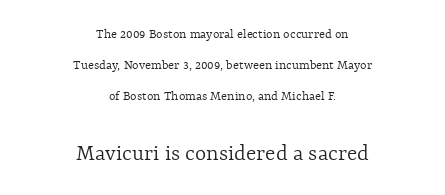
{"italic": "no", "bold": "no", "underline": "no", "align": "center", "line_spacing": "loose", "line_spacing_ratio": 2.23, "letter_spacing": "normal", "letter_spacing_em": 0.0, "larger_block": "second", "size_ratio": 1.71, "glyph_px": 24}
